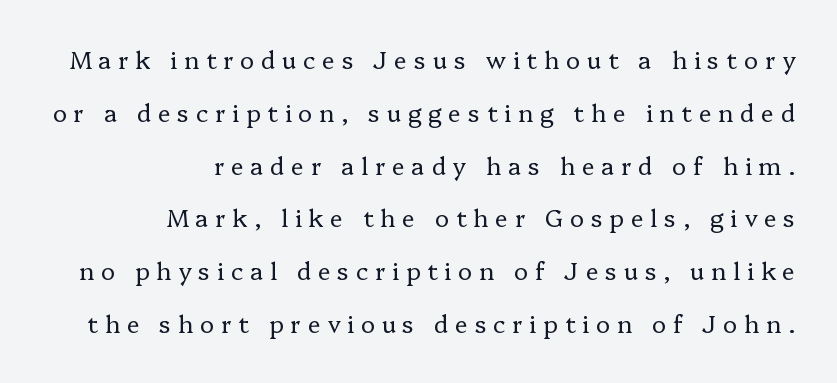
Q: Is the text bold? A: No.
Q: Is the text italic (slanted)? A: No, it is upright.
Q: Is the text underlined? A: No.
Q: How is the paragraph aligned? A: Right-aligned.
Q: Is the spacing between letters normal or unusually wide? A: Unusually wide.
Q: Is the spacing between lines tight, normal or loose? A: Loose.
